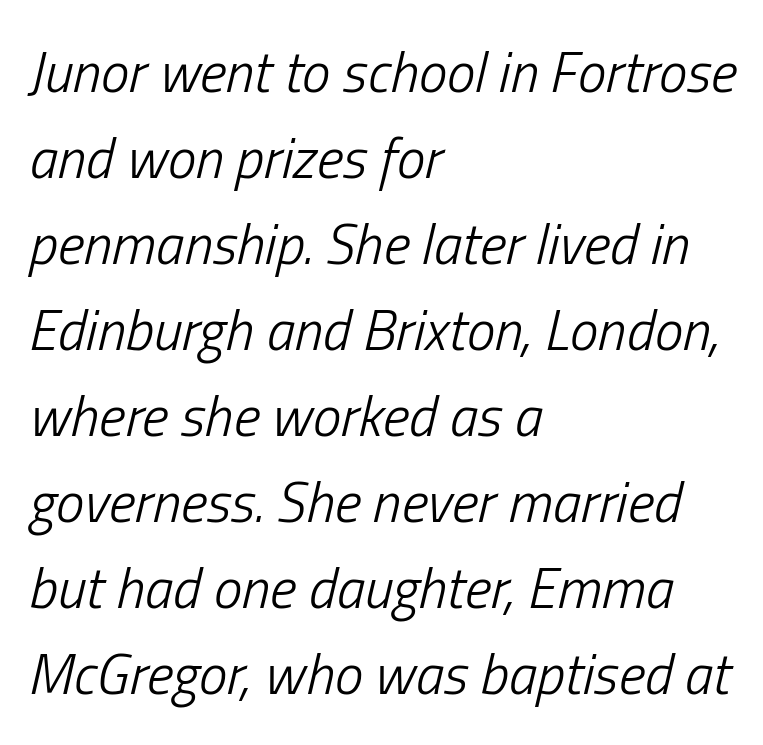
Q: Is the text bold? A: No.
Q: Is the text italic (slanted)? A: Yes, it leans right by about 13 degrees.
Q: Is the text underlined? A: No.
Q: How is the paragraph aligned? A: Left-aligned.
Q: Is the spacing between letters normal or unusually wide? A: Normal.
Q: Is the spacing between lines tight, normal or loose? A: Normal.
Q: Width (condensed, normal, or wide)? A: Condensed.
Q: Stroke contrast? A: Low.
Q: x-height? A: Medium.
Q: Monospaced? A: No.
